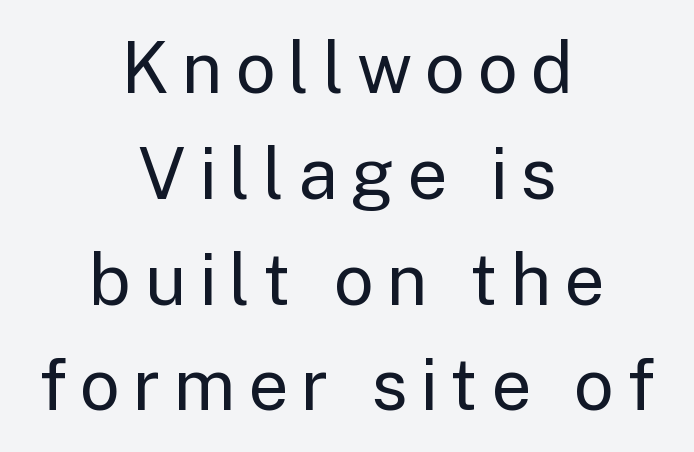
The image shows 71 px regular-weight sans-serif type, upright; set centered, normal line spacing (1.49x), not underlined; low stroke contrast and a medium x-height.
